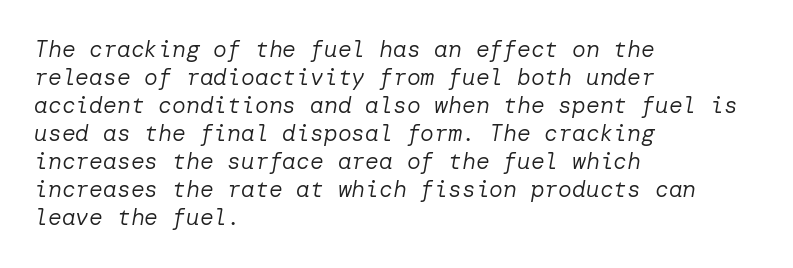
Q: Is the text bold? A: No.
Q: Is the text italic (slanted)? A: Yes, it leans right by about 10 degrees.
Q: Is the text underlined? A: No.
Q: How is the paragraph aligned? A: Left-aligned.
Q: Is the spacing between letters normal or unusually wide? A: Normal.
